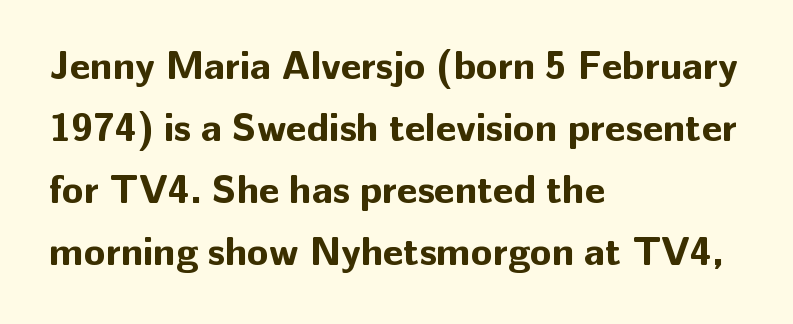
The image shows 40 px bold sans-serif type, upright; set left-aligned, normal line spacing (1.55x), normal letter spacing, not underlined; low stroke contrast and a medium x-height.
